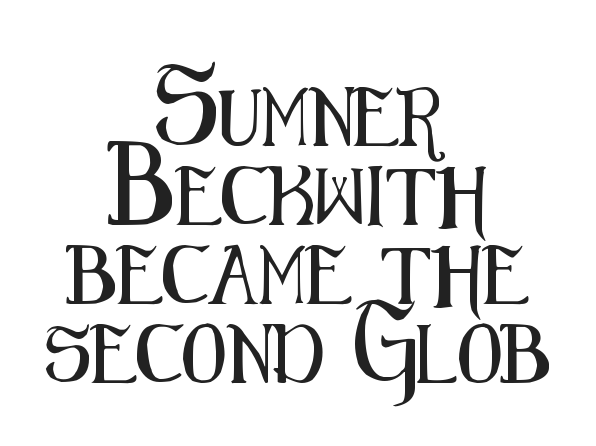
Q: Is the text italic (slanted)? A: No, it is upright.
Q: Is the text underlined? A: No.
Q: How is the paragraph aligned? A: Centered.
Q: Is the spacing between letters normal or unusually wide? A: Normal.
Q: Is the spacing between lines tight, normal or loose? A: Normal.
Q: Width (condensed, normal, or wide)? A: Condensed.
Q: Stroke contrast? A: Medium.
Q: x-height? A: Medium.
Q: Monospaced? A: No.
